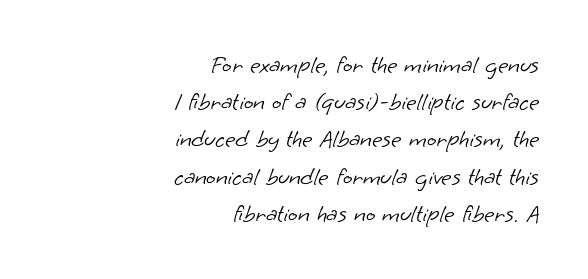
Q: Is the text bold? A: No.
Q: Is the text underlined? A: No.
Q: How is the paragraph aligned? A: Right-aligned.
Q: Is the spacing between letters normal or unusually wide? A: Normal.
Q: Is the spacing between lines tight, normal or loose? A: Normal.
